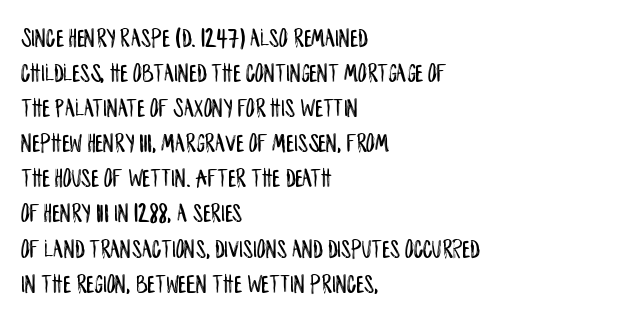
Q: Is the text italic (slanted)? A: No, it is upright.
Q: Is the text underlined? A: No.
Q: How is the paragraph aligned? A: Left-aligned.
Q: Is the spacing between letters normal or unusually wide? A: Normal.
Q: Is the spacing between lines tight, normal or loose? A: Normal.
